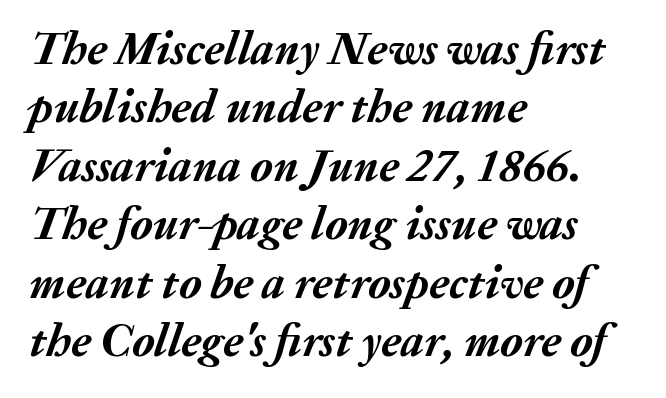
The image shows 46 px semibold type, italic (leaning right); set left-aligned, normal line spacing (1.27x), normal letter spacing, not underlined; medium stroke contrast and a medium x-height.
